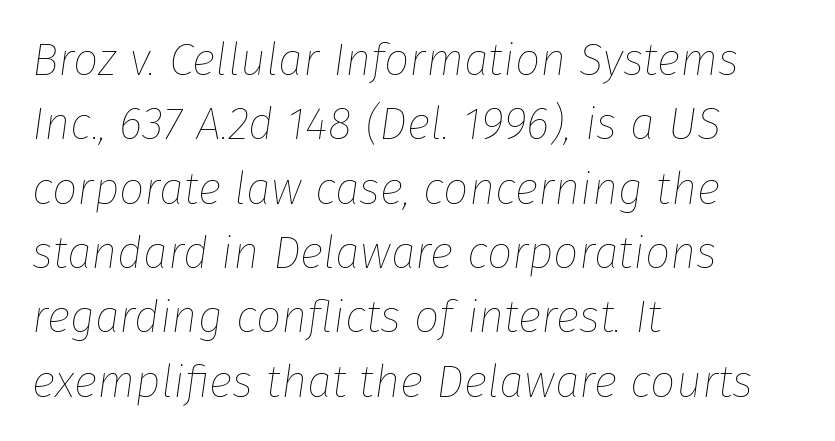
Q: Is the text bold? A: No.
Q: Is the text italic (slanted)? A: Yes, it leans right by about 8 degrees.
Q: Is the text underlined? A: No.
Q: How is the paragraph aligned? A: Left-aligned.
Q: Is the spacing between letters normal or unusually wide? A: Normal.
Q: Is the spacing between lines tight, normal or loose? A: Normal.
Q: Width (condensed, normal, or wide)? A: Normal.
Q: Stroke contrast? A: Low.
Q: x-height? A: Medium.
Q: Monospaced? A: No.
